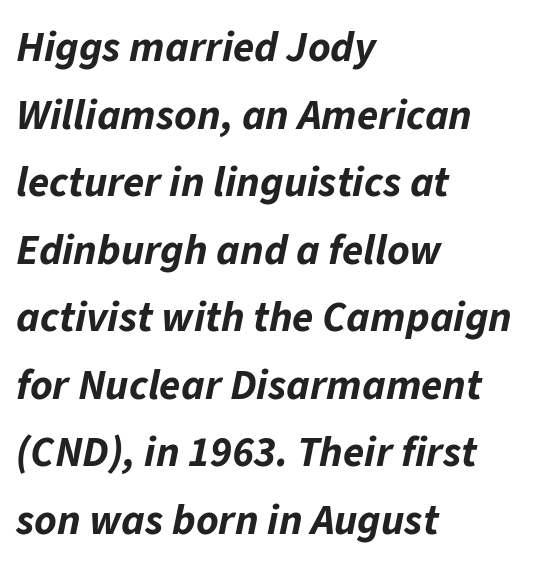
{"italic": "yes", "lean": "right", "slant_degrees": 11, "bold": "yes", "weight": "bold", "width": "normal", "stroke_contrast": "low", "x_height": "medium", "monospaced": "no", "underline": "no", "align": "left", "line_spacing": "normal", "line_spacing_ratio": 1.57, "letter_spacing": "normal", "letter_spacing_em": 0.0, "glyph_px": 43}
